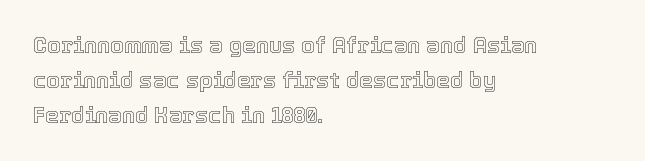
The image shows 22 px text type, upright; set left-aligned, normal line spacing (1.58x), normal letter spacing, not underlined.
